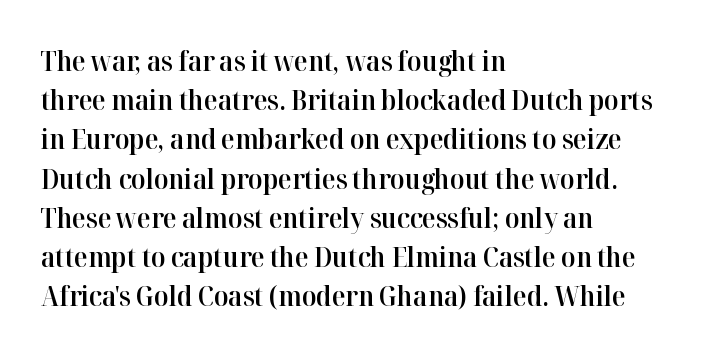
{"serif": "yes", "italic": "no", "bold": "semi", "weight": "semibold", "width": "normal", "stroke_contrast": "high", "x_height": "medium", "monospaced": "no", "underline": "no", "align": "left", "line_spacing": "normal", "line_spacing_ratio": 1.4, "letter_spacing": "normal", "letter_spacing_em": 0.0, "glyph_px": 28}
